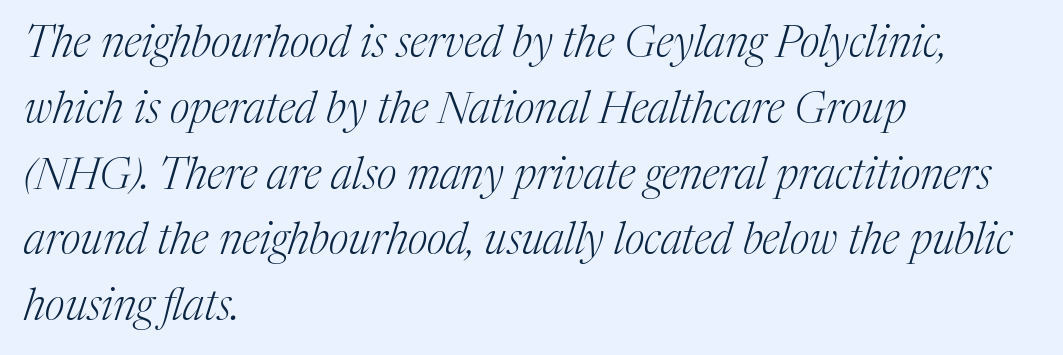
Q: Is the text bold? A: No.
Q: Is the text italic (slanted)? A: Yes, it leans right by about 17 degrees.
Q: Is the typeface a serif or a sans-serif typeface? A: Serif.
Q: Is the text underlined? A: No.
Q: How is the paragraph aligned? A: Left-aligned.
Q: Is the spacing between letters normal or unusually wide? A: Normal.
Q: Is the spacing between lines tight, normal or loose? A: Normal.
Q: Width (condensed, normal, or wide)? A: Normal.
Q: Stroke contrast? A: Medium.
Q: x-height? A: Medium.
Q: Monospaced? A: No.
